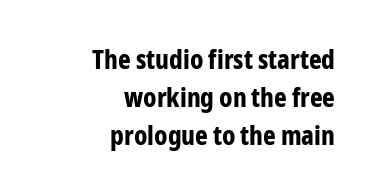
Default kerning and tracking; the words read as compact shapes. How would I describe the line gaps? Plain and ordinary. Is the type bold? Yes — the strokes are clearly thick and heavy. A bare baseline throughout the passage. The font's upright variant was chosen for this text.
